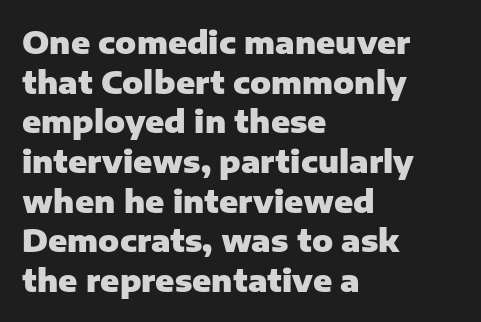
{"serif": "no", "italic": "no", "bold": "yes", "weight": "heavy", "width": "normal", "stroke_contrast": "low", "x_height": "medium", "monospaced": "no", "underline": "no", "align": "left", "line_spacing": "normal", "line_spacing_ratio": 1.28, "letter_spacing": "normal", "letter_spacing_em": 0.0, "glyph_px": 31}
